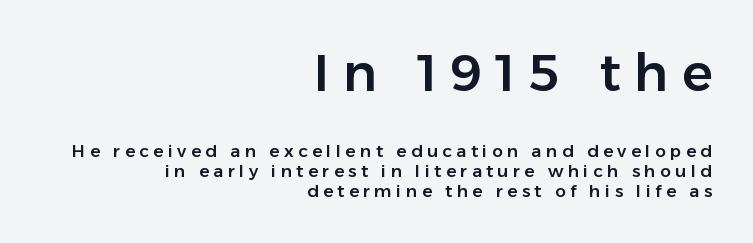
Q: Is the text italic (slanted)? A: No, it is upright.
Q: Is the typeface a serif or a sans-serif typeface? A: Sans-serif.
Q: Is the text underlined? A: No.
Q: How is the paragraph aligned? A: Right-aligned.
Q: Is the spacing between letters normal or unusually wide? A: Unusually wide.
Q: Is the spacing between lines tight, normal or loose? A: Tight.
Q: Which block of text is set in a larger size, the first (top) or the second (bottom)? A: The first (top) one.
Q: Width (condensed, normal, or wide)? A: Normal.
Q: Stroke contrast? A: Low.
Q: x-height? A: Medium.
Q: Monospaced? A: No.
